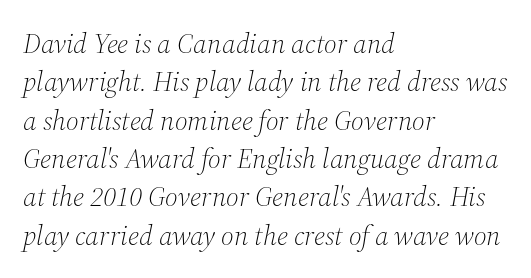
The image shows 28 px light serif type, italic (leaning right); set left-aligned, normal line spacing (1.37x), normal letter spacing, not underlined; medium stroke contrast and a medium x-height.
